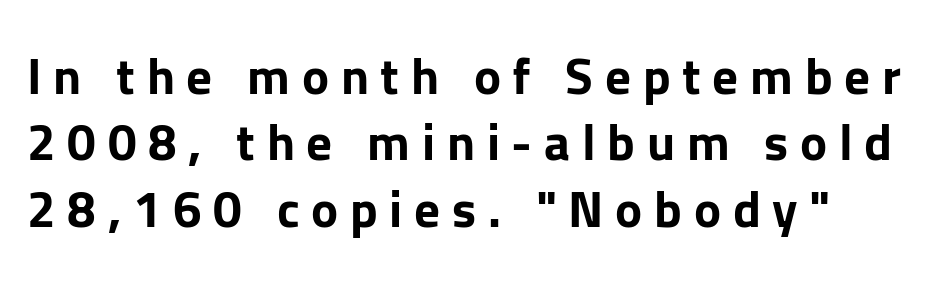
{"serif": "no", "italic": "no", "bold": "yes", "weight": "bold", "width": "normal", "stroke_contrast": "low", "x_height": "medium", "monospaced": "no", "underline": "no", "line_spacing": "normal", "line_spacing_ratio": 1.3, "letter_spacing": "wide", "letter_spacing_em": 0.23, "glyph_px": 51}
